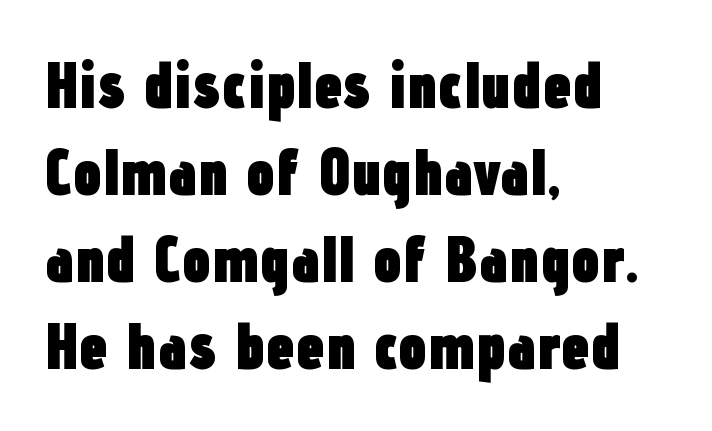
Q: Is the text bold? A: Yes.
Q: Is the text italic (slanted)? A: No, it is upright.
Q: Is the typeface a serif or a sans-serif typeface? A: Sans-serif.
Q: Is the text underlined? A: No.
Q: How is the paragraph aligned? A: Left-aligned.
Q: Is the spacing between letters normal or unusually wide? A: Normal.
Q: Is the spacing between lines tight, normal or loose? A: Normal.
Q: Width (condensed, normal, or wide)? A: Condensed.
Q: Stroke contrast? A: Low.
Q: x-height? A: Medium.
Q: Monospaced? A: No.
